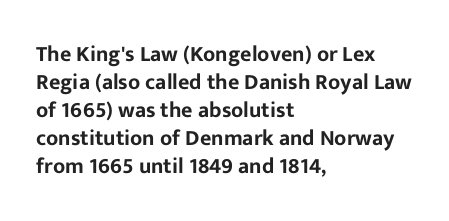
The image shows 22 px text type, upright; set left-aligned, normal line spacing (1.27x), normal letter spacing, not underlined.
